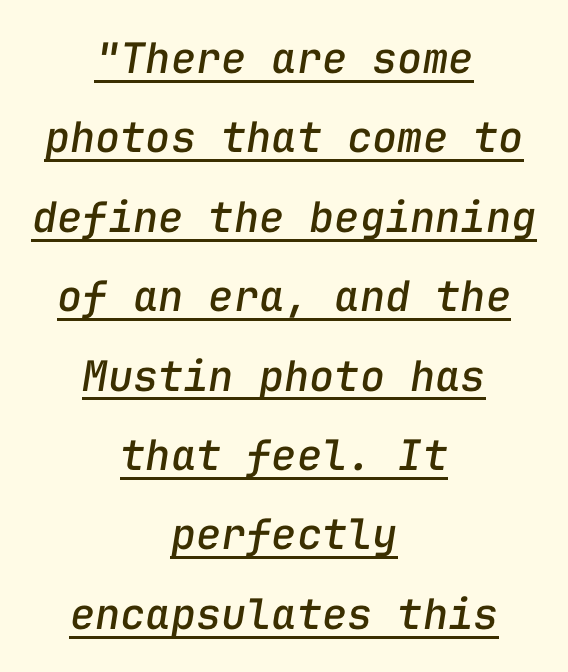
Short note: letters normally spaced. Casual observation: everything's sitting right in the middle. Honestly, the underline is the first thing you notice here. Would a proofreader flag this as italicized? Yes.
